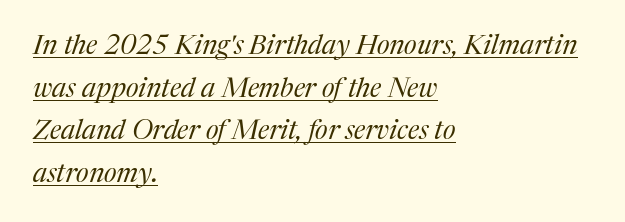
Q: Is the text bold? A: No.
Q: Is the text italic (slanted)? A: Yes, it leans right by about 17 degrees.
Q: Is the text underlined? A: Yes.
Q: How is the paragraph aligned? A: Left-aligned.
Q: Is the spacing between letters normal or unusually wide? A: Normal.
Q: Is the spacing between lines tight, normal or loose? A: Normal.
